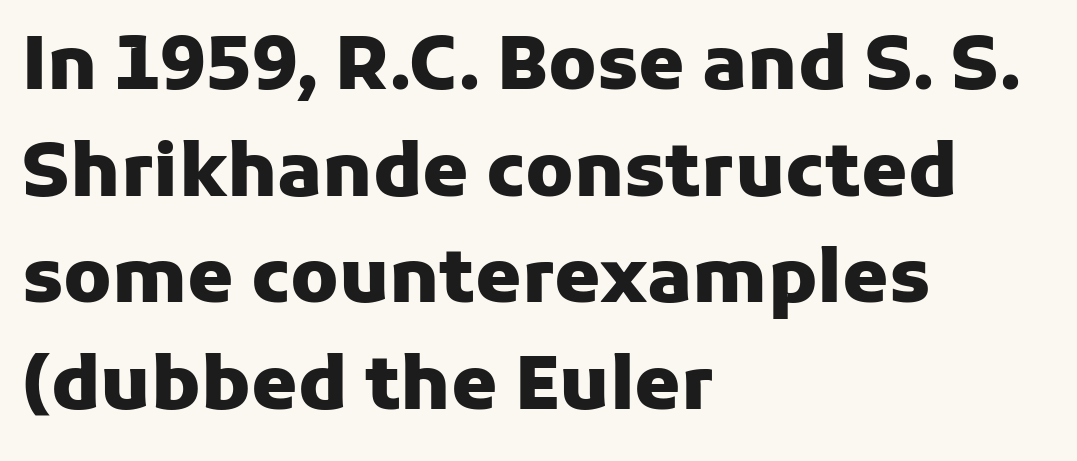
The image shows 74 px heavy sans-serif type, upright; set left-aligned, normal line spacing (1.44x), normal letter spacing, not underlined; low stroke contrast and a medium x-height.
